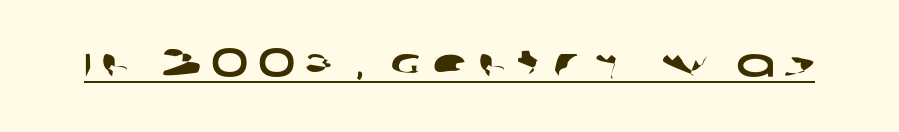
{"serif": "no", "width": "wide", "stroke_contrast": "low", "x_height": "large", "monospaced": "no", "underline": "yes", "letter_spacing": "wide", "letter_spacing_em": 0.22, "glyph_px": 41}
